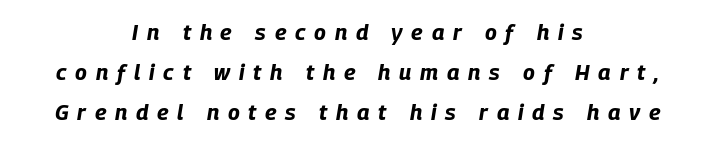
The words here are not underlined. Yep, that's italic — everything's leaning. The paragraph has two soft edges and a firm central axis. The letters are spread apart with noticeably loose tracking.
